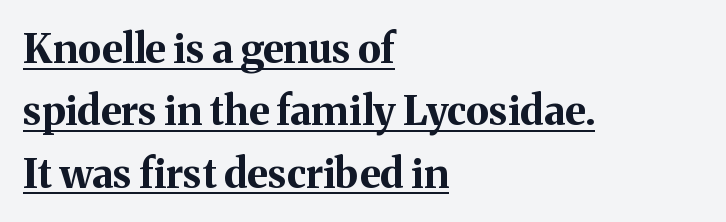
Small tapered or slab feet sit at the stroke ends, so this counts as serif. Each line of the rendering has a horizontal stroke beneath the glyphs. Quick note: interline space is typical. Letter spacing: default. Looks like regular typesetting: each glyph gets only the width it needs. Stroke thickness is high; the sample reads as a true bold.
